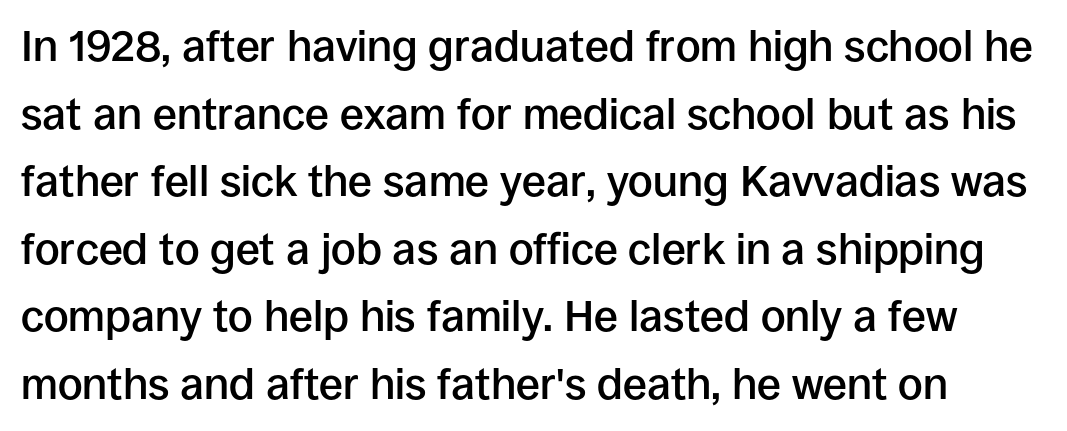
Q: Is the text bold? A: Semi-bold.
Q: Is the text italic (slanted)? A: No, it is upright.
Q: Is the typeface a serif or a sans-serif typeface? A: Sans-serif.
Q: Is the text underlined? A: No.
Q: Is the spacing between letters normal or unusually wide? A: Normal.
Q: Is the spacing between lines tight, normal or loose? A: Normal.
Q: Width (condensed, normal, or wide)? A: Normal.
Q: Stroke contrast? A: Low.
Q: x-height? A: Large.
Q: Monospaced? A: No.
